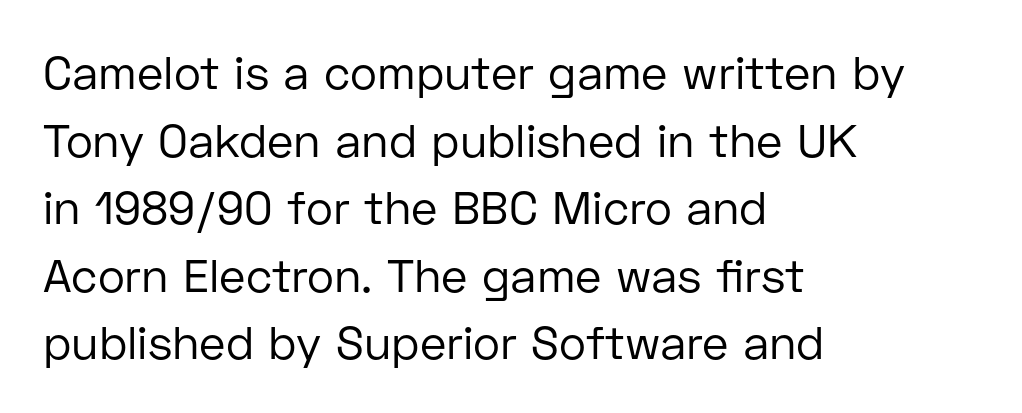
Unmarked baselines from the first word to the last. These lines are rendered in a variable-pitch font. If you drew a ruler down the left edge, every line would touch it. Stem width sits at or under what a default text font uses.
